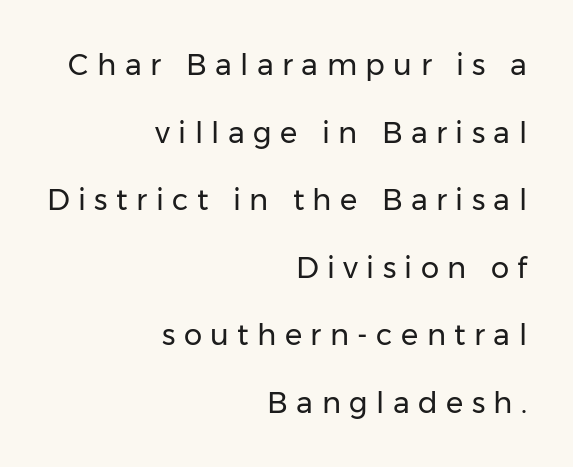
The image shows 29 px regular-weight sans-serif type, upright; set right-aligned, loose line spacing (2.33x), unusually wide letter spacing (+0.29 em), not underlined; low stroke contrast and a medium x-height.
